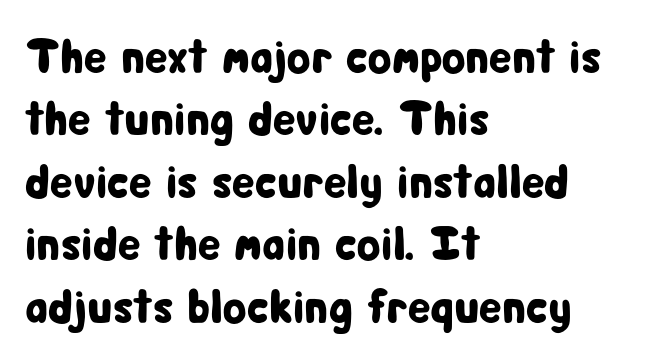
{"serif": "no", "italic": "no", "width": "condensed", "stroke_contrast": "low", "x_height": "medium", "monospaced": "no", "underline": "no", "align": "left", "line_spacing": "normal", "line_spacing_ratio": 1.3, "letter_spacing": "normal", "letter_spacing_em": 0.0, "glyph_px": 48}
